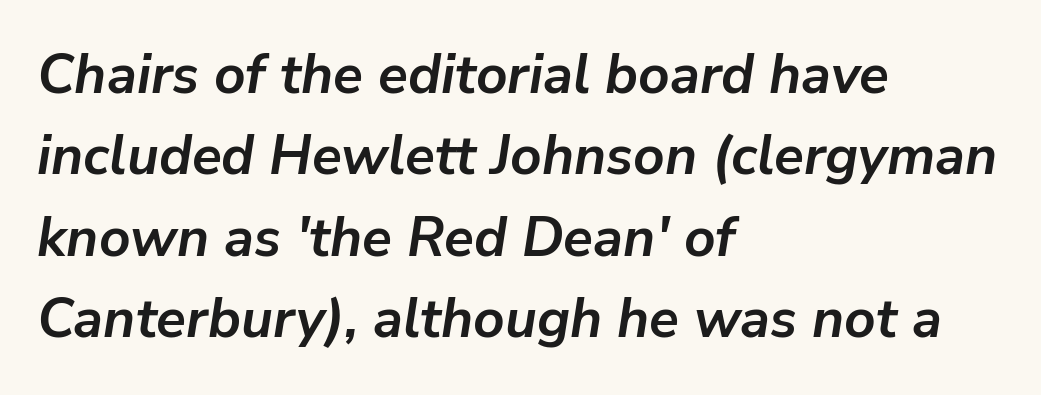
The image shows 55 px semibold type, italic (leaning right); set left-aligned, normal line spacing (1.48x), normal letter spacing, not underlined; low stroke contrast and a medium x-height.
